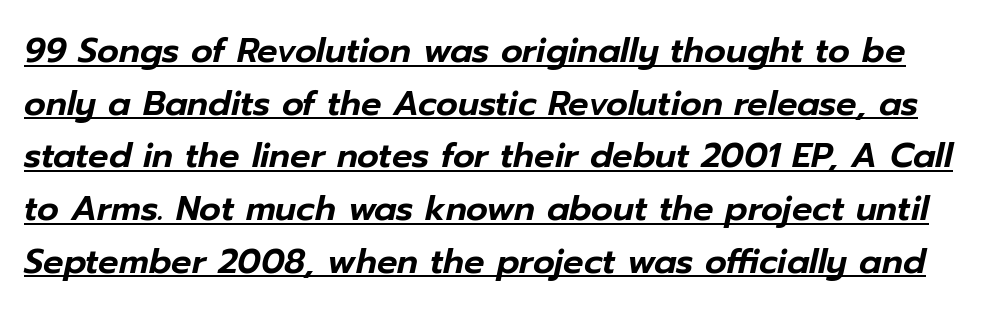
You could not count columns in this text — the font is proportionally spaced. What's the leading like? Ordinary, nothing unusual. Is the type slanted? Yes — the strokes lean at a clear angle. The face used here appears with an underline applied.
